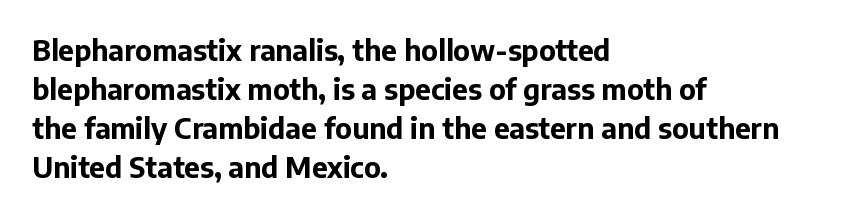
{"serif": "no", "italic": "no", "bold": "yes", "weight": "bold", "width": "normal", "stroke_contrast": "low", "x_height": "medium", "monospaced": "no", "underline": "no", "align": "left", "line_spacing": "normal", "line_spacing_ratio": 1.39, "letter_spacing": "normal", "letter_spacing_em": 0.0, "glyph_px": 28}
